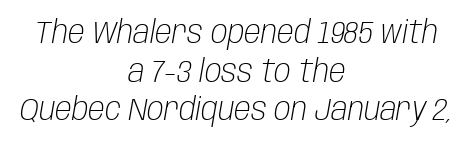
{"italic": "yes", "lean": "right", "slant_degrees": 10, "bold": "no", "weight": "light", "width": "condensed", "stroke_contrast": "low", "x_height": "large", "monospaced": "no", "underline": "no", "align": "center", "line_spacing": "normal", "line_spacing_ratio": 1.25, "letter_spacing": "normal", "letter_spacing_em": 0.0, "glyph_px": 31}
